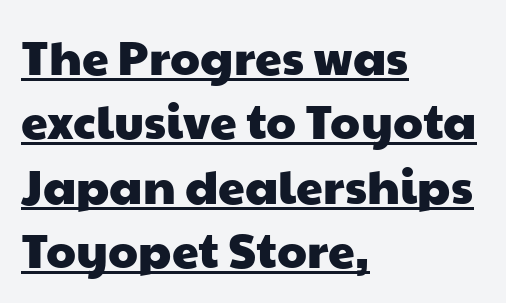
{"serif": "no", "width": "wide", "stroke_contrast": "low", "x_height": "medium", "monospaced": "no", "underline": "yes", "align": "left", "line_spacing": "normal", "line_spacing_ratio": 1.34, "letter_spacing": "normal", "letter_spacing_em": 0.0, "glyph_px": 48}
